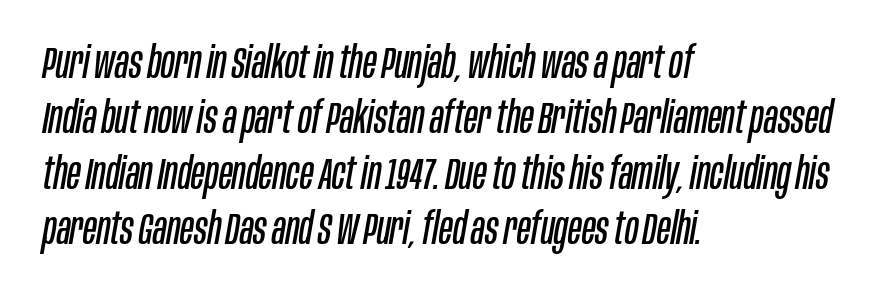
Each word holds together tightly as a unit, with standard inter-letter gaps. Leading: standard. The typography opts for an oblique posture over an upright one. One-word summary of the alignment: left. Summary of weight: not heavy and not bold. Here the designer chose a conventional face with non-uniform glyph widths.
